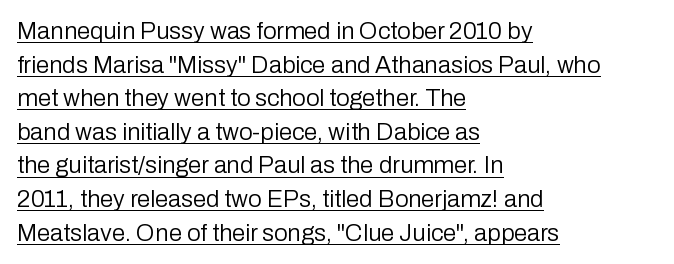
{"italic": "no", "bold": "no", "underline": "yes", "align": "left", "line_spacing": "normal", "line_spacing_ratio": 1.4, "letter_spacing": "normal", "letter_spacing_em": 0.0, "glyph_px": 24}
